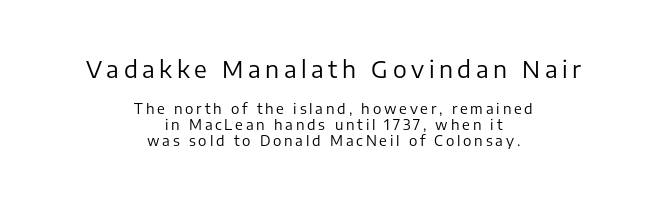
{"italic": "no", "bold": "no", "underline": "no", "align": "center", "line_spacing": "tight", "line_spacing_ratio": 1.15, "letter_spacing": "wide", "letter_spacing_em": 0.2, "larger_block": "first", "size_ratio": 1.64, "glyph_px": 23}
